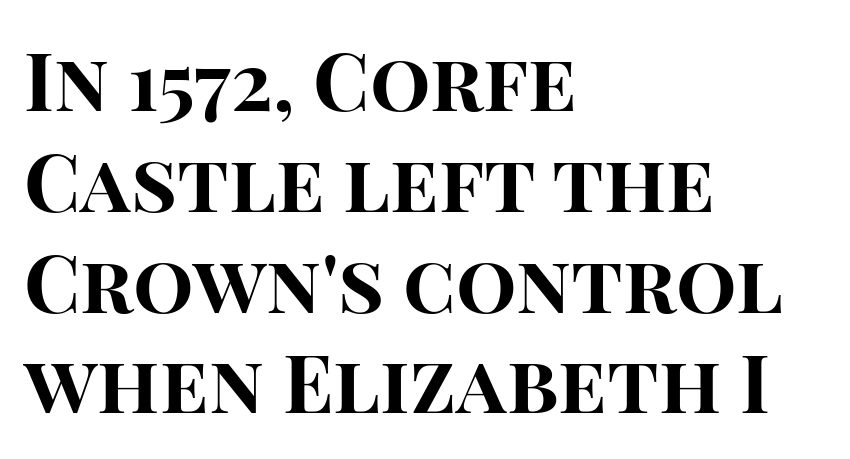
The vertical gap from one line to the next is medium. The gap between lines stays unmarked. This sample uses an upright cut, with every glyph sitting square on the baseline. The typesetting leans heavy: a genuine bold. Horizontally, the lines are justified to the leading edge only. The letterforms sit shoulder to shoulder at normal distance.
